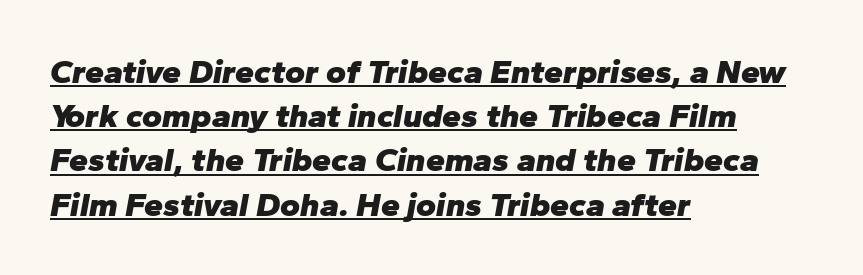
{"italic": "yes", "lean": "right", "slant_degrees": 10, "bold": "yes", "weight": "heavy", "width": "normal", "stroke_contrast": "low", "x_height": "medium", "monospaced": "no", "underline": "yes", "align": "left", "line_spacing": "normal", "line_spacing_ratio": 1.3, "letter_spacing": "normal", "letter_spacing_em": 0.0, "glyph_px": 34}
